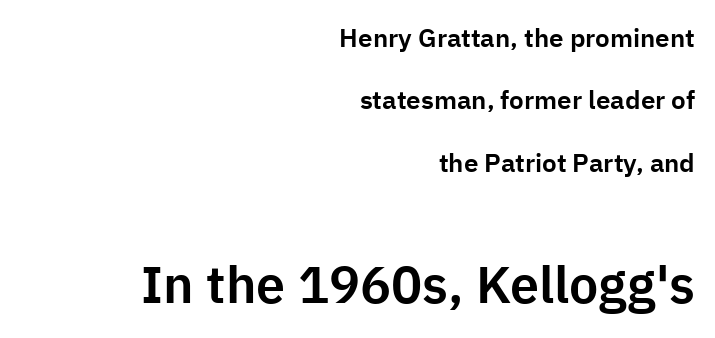
{"serif": "no", "italic": "no", "width": "normal", "stroke_contrast": "low", "x_height": "medium", "monospaced": "no", "underline": "no", "align": "right", "line_spacing": "loose", "line_spacing_ratio": 2.4, "letter_spacing": "normal", "letter_spacing_em": 0.0, "larger_block": "second", "size_ratio": 2.0, "glyph_px": 52}
